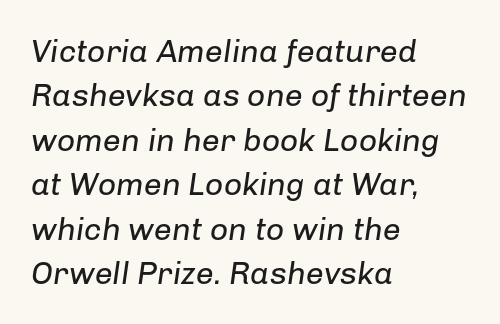
{"italic": "yes", "lean": "right", "slant_degrees": 8, "bold": "no", "weight": "regular", "width": "normal", "stroke_contrast": "low", "x_height": "medium", "monospaced": "no", "underline": "no", "align": "left", "line_spacing": "normal", "line_spacing_ratio": 1.39, "letter_spacing": "normal", "letter_spacing_em": 0.0, "glyph_px": 32}
